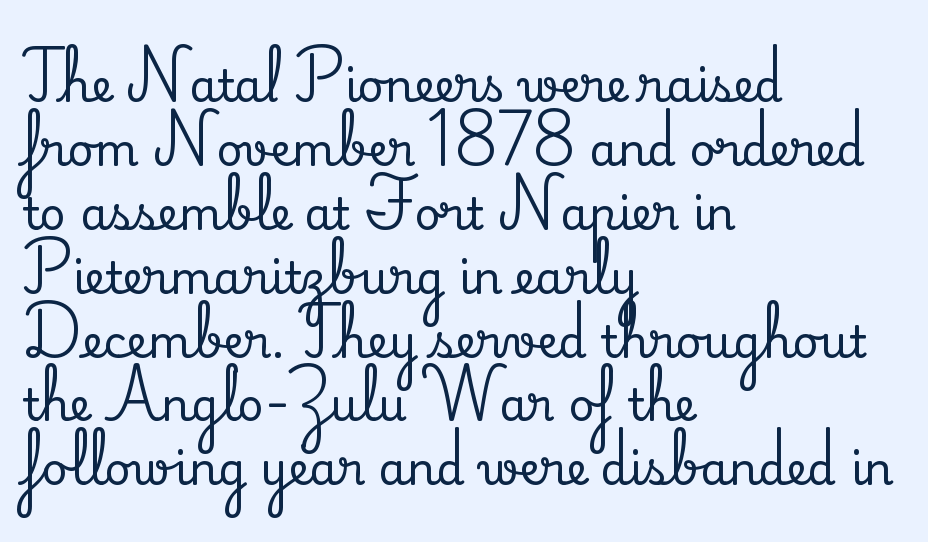
The image shows 45 px serif type, upright; set left-aligned, normal line spacing (1.42x), normal letter spacing, not underlined; medium stroke contrast and a small x-height.
